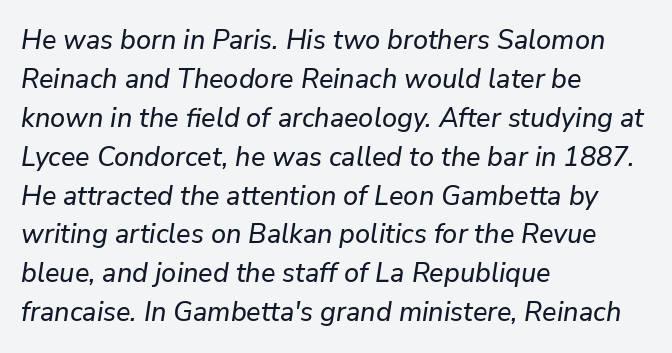
{"italic": "yes", "lean": "right", "slant_degrees": 9, "underline": "no", "align": "left", "line_spacing": "normal", "line_spacing_ratio": 1.44, "letter_spacing": "normal", "letter_spacing_em": 0.0, "glyph_px": 27}
